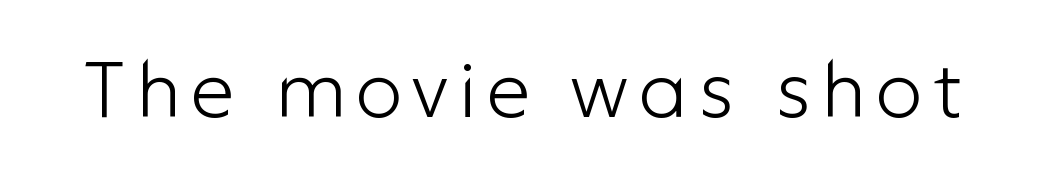
{"serif": "no", "italic": "no", "bold": "no", "weight": "light", "width": "normal", "stroke_contrast": "low", "x_height": "medium", "monospaced": "no", "underline": "no", "glyph_px": 78}
